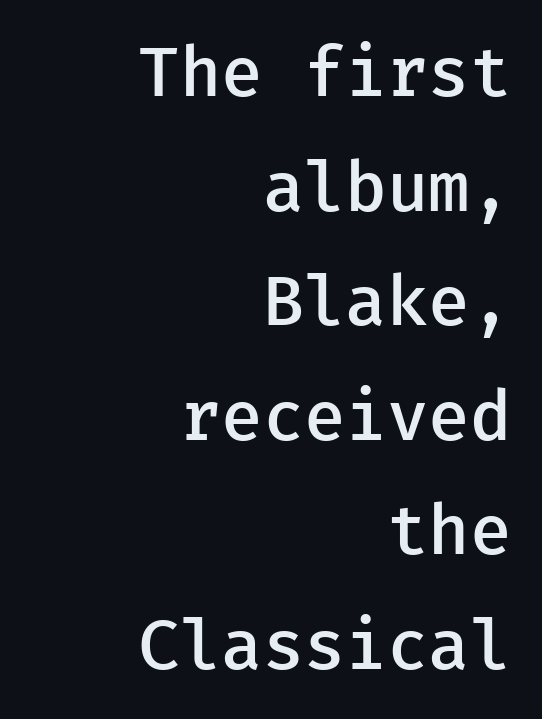
A roman cut, with each character standing at attention. The type is set solid horizontally, with unmodified tracking. Whoever set this chose a conventional vertical rhythm. All the whitespace from short lines collects on the left. What kind of face is this? One without serifs — a sans.
